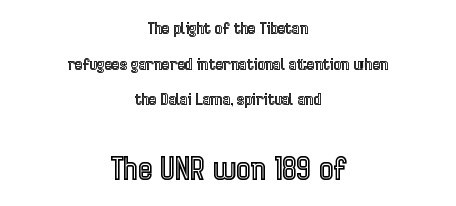
The image shows 31 px condensed type, upright; set centered, loose line spacing (2.23x), normal letter spacing, not underlined; the second (bottom) block is 1.94x larger; a medium x-height.
